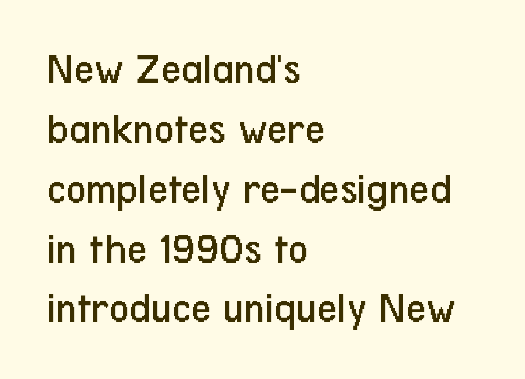
{"serif": "no", "italic": "no", "bold": "no", "weight": "regular", "width": "condensed", "stroke_contrast": "low", "x_height": "medium", "monospaced": "no", "underline": "no", "align": "left", "line_spacing": "normal", "line_spacing_ratio": 1.36, "letter_spacing": "normal", "letter_spacing_em": 0.0, "glyph_px": 44}
